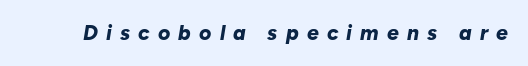
Q: Is the text bold? A: Yes.
Q: Is the text italic (slanted)? A: Yes, it leans right by about 10 degrees.
Q: Is the text underlined? A: No.
Q: Is the spacing between letters normal or unusually wide? A: Unusually wide.
